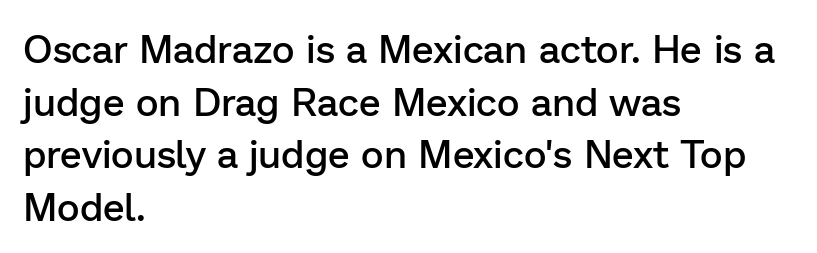
Q: Is the text bold? A: Semi-bold.
Q: Is the text italic (slanted)? A: No, it is upright.
Q: Is the typeface a serif or a sans-serif typeface? A: Sans-serif.
Q: Is the text underlined? A: No.
Q: How is the paragraph aligned? A: Left-aligned.
Q: Is the spacing between letters normal or unusually wide? A: Normal.
Q: Is the spacing between lines tight, normal or loose? A: Normal.
Q: Width (condensed, normal, or wide)? A: Normal.
Q: Stroke contrast? A: Low.
Q: x-height? A: Medium.
Q: Monospaced? A: No.
